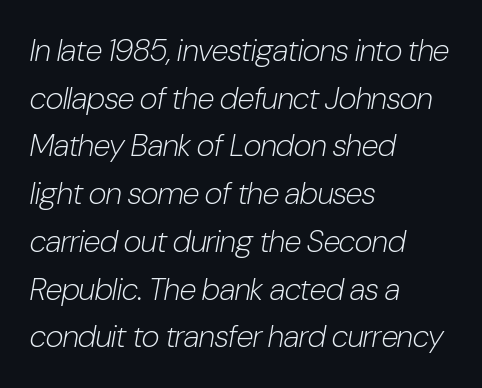
Think of a printed novel: that variable character pitch is what you see here. Layout note: lines flush left. Descender tails drop into unmarked territory. These lines sit exactly where default settings would place them. You could call the tracking neutral — neither tight nor loose.
